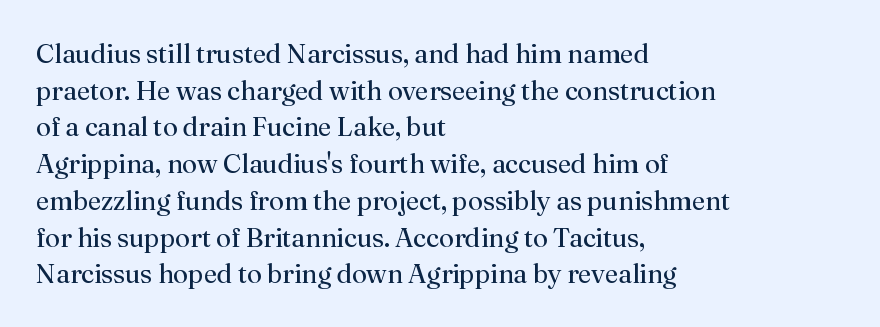
The image shows 27 px text type, upright; set left-aligned, normal line spacing (1.36x), normal letter spacing, not underlined.
